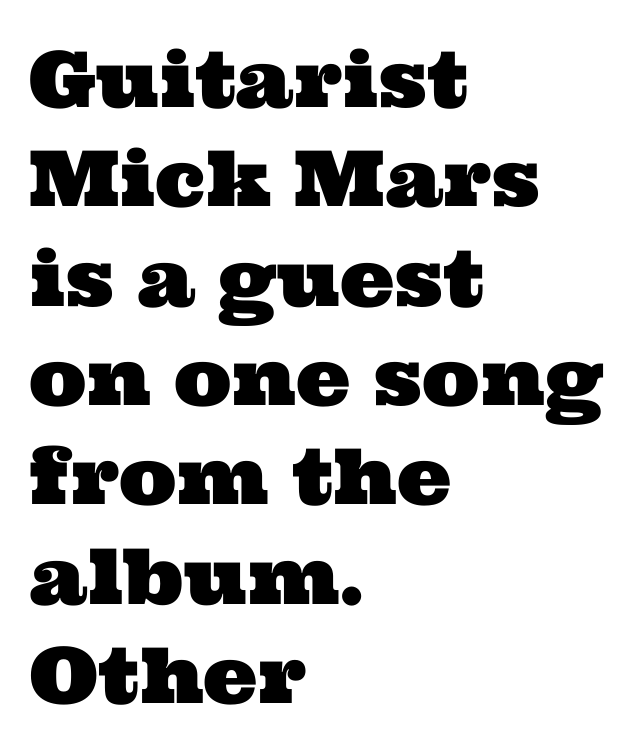
Caption: standard tracking, unaltered. What kind of face is this? One with serifs. One-word summary of the alignment: left. The area under the type is left untouched.
